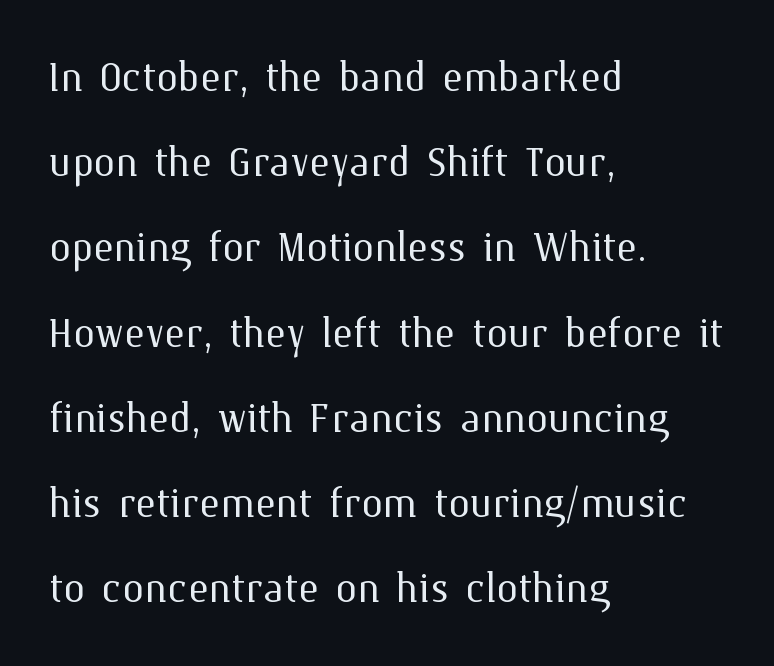
Q: Is the text bold? A: No.
Q: Is the text italic (slanted)? A: No, it is upright.
Q: Is the text underlined? A: No.
Q: How is the paragraph aligned? A: Left-aligned.
Q: Is the spacing between letters normal or unusually wide? A: Normal.
Q: Is the spacing between lines tight, normal or loose? A: Normal.
Q: Width (condensed, normal, or wide)? A: Normal.
Q: Stroke contrast? A: Medium.
Q: x-height? A: Medium.
Q: Monospaced? A: No.
